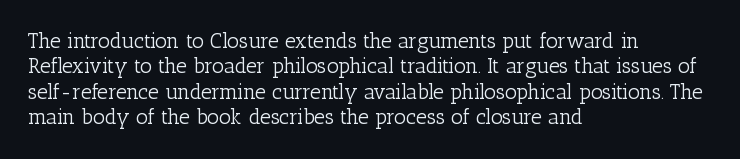
The image shows 21 px text type, upright; set left-aligned, line spacing 1.21x, normal letter spacing, not underlined.
